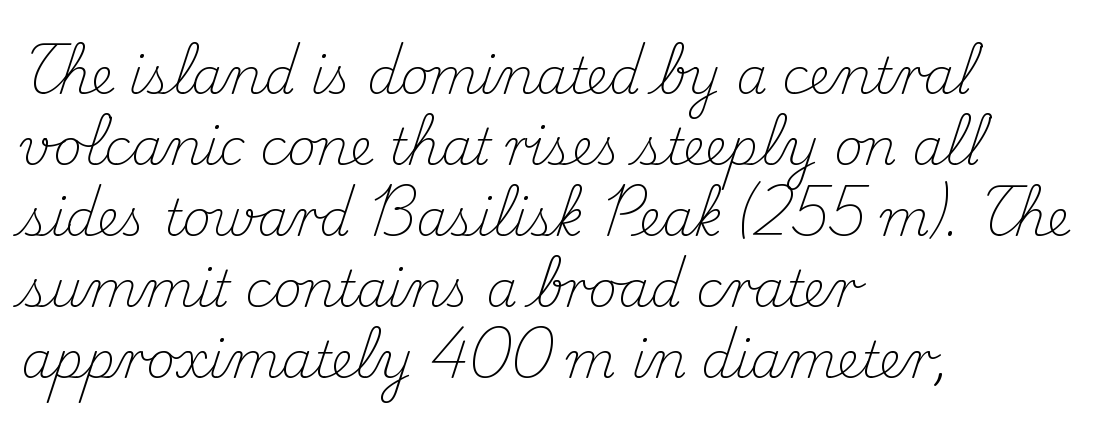
{"serif": "yes", "bold": "no", "weight": "light", "width": "normal", "stroke_contrast": "medium", "x_height": "small", "monospaced": "no", "underline": "no", "align": "left", "line_spacing": "normal", "line_spacing_ratio": 1.42, "letter_spacing": "normal", "letter_spacing_em": 0.0, "glyph_px": 50}
